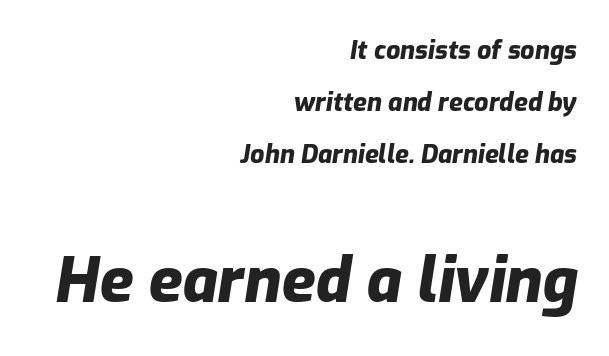
{"italic": "yes", "lean": "right", "slant_degrees": 9, "bold": "yes", "weight": "heavy", "width": "normal", "stroke_contrast": "low", "x_height": "medium", "monospaced": "no", "underline": "no", "align": "right", "line_spacing": "loose", "line_spacing_ratio": 2.08, "letter_spacing": "normal", "letter_spacing_em": 0.0, "larger_block": "second", "size_ratio": 2.48, "glyph_px": 62}
